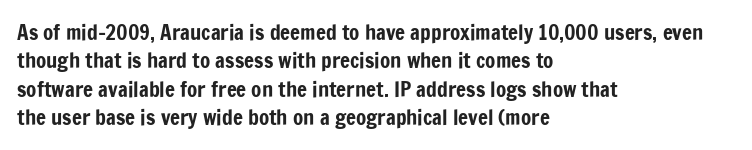
Q: Is the text italic (slanted)? A: No, it is upright.
Q: Is the text underlined? A: No.
Q: How is the paragraph aligned? A: Left-aligned.
Q: Is the spacing between letters normal or unusually wide? A: Normal.
Q: Is the spacing between lines tight, normal or loose? A: Normal.
